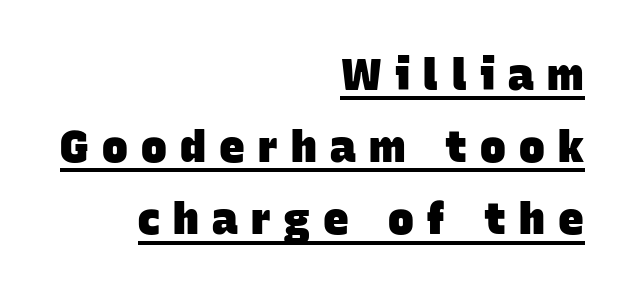
Thick stems and heavy bowls — unmistakably bold. Is this a fixed-width face? No — the glyphs have proportional, varying widths. Descenders here cross a horizontal rule under the line. Words appear elongated and porous because spacing is wide. A normal amount of white space separates one row of letters from the next.
